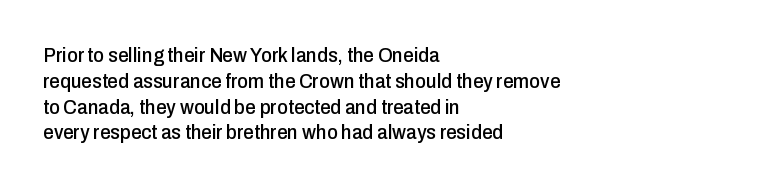
The image shows 21 px text type, upright; set left-aligned, line spacing 1.23x, normal letter spacing, not underlined.
